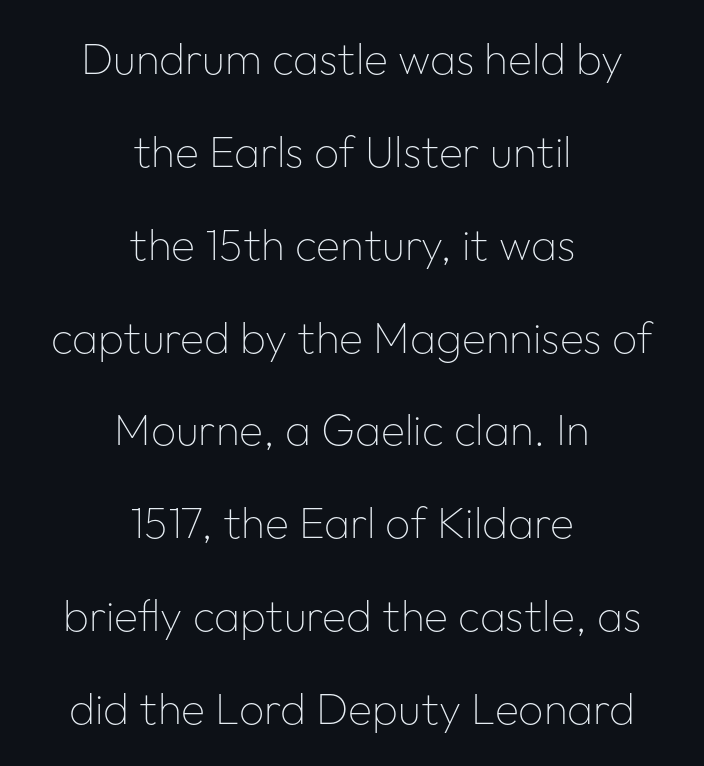
Summary of weight: not heavy and not bold. There is no visible air inserted between adjacent glyphs. This sample uses a sans-serif face. Bare-footed words on every line. Spacing verdict: proportional, widths tailored to each character.
